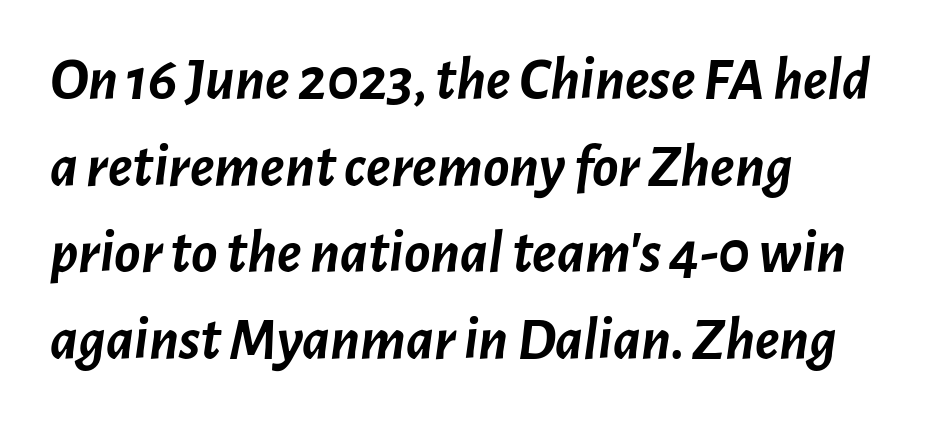
Q: Is the text bold? A: Yes.
Q: Is the text italic (slanted)? A: Yes, it leans right by about 7 degrees.
Q: Is the text underlined? A: No.
Q: How is the paragraph aligned? A: Left-aligned.
Q: Is the spacing between letters normal or unusually wide? A: Normal.
Q: Is the spacing between lines tight, normal or loose? A: Normal.
Q: Width (condensed, normal, or wide)? A: Normal.
Q: Stroke contrast? A: Low.
Q: x-height? A: Medium.
Q: Monospaced? A: No.
